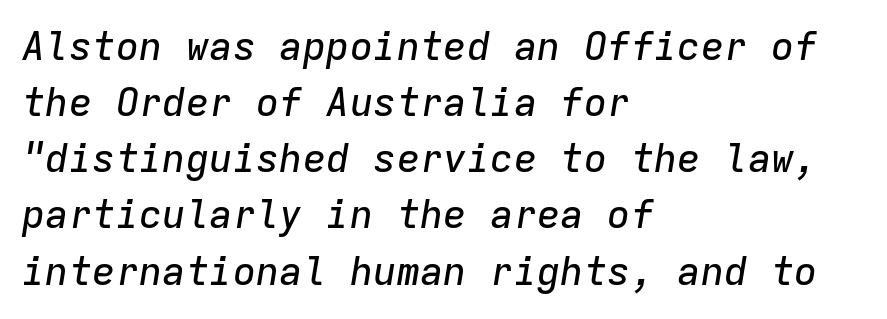
Q: Is the text italic (slanted)? A: Yes, it leans right by about 9 degrees.
Q: Is the text underlined? A: No.
Q: How is the paragraph aligned? A: Left-aligned.
Q: Is the spacing between letters normal or unusually wide? A: Normal.
Q: Is the spacing between lines tight, normal or loose? A: Normal.
Q: Width (condensed, normal, or wide)? A: Normal.
Q: Stroke contrast? A: Low.
Q: x-height? A: Medium.
Q: Monospaced? A: Yes.
